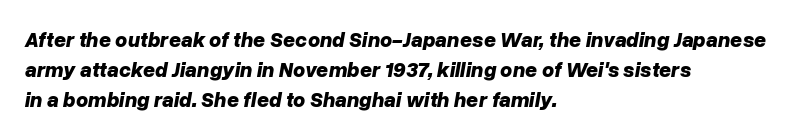
{"italic": "yes", "lean": "right", "slant_degrees": 10, "bold": "yes", "underline": "no", "align": "left", "line_spacing": "normal", "line_spacing_ratio": 1.43, "letter_spacing": "normal", "letter_spacing_em": 0.0, "glyph_px": 21}
